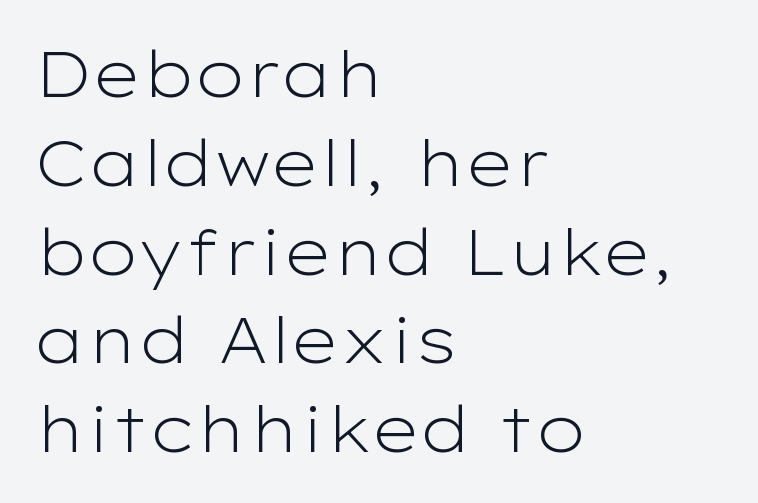
The gaps between neighbouring characters are ordinary and unremarkable. Looks like regular typesetting: each glyph gets only the width it needs. This rendering features lettering with no underline. This sample keeps an unexceptional amount of space between lines. Ordinary non-slanted type is in use. One-word summary of the alignment: left.
